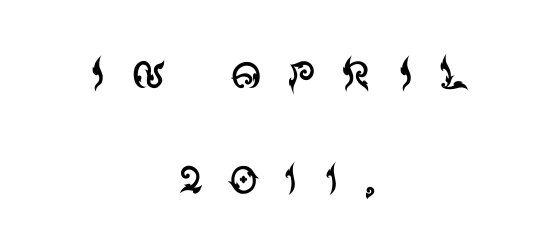
The space between consecutive lines is moderate. Unmarked baselines from the first word to the last. Character widths vary here, with narrow letters taking less room than wide ones. Is the block centered? Yes — each line is placed symmetrically about the middle.
